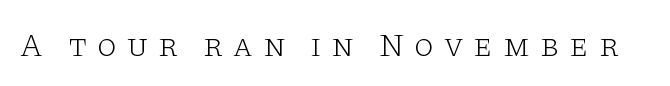
Think of a printed novel: that variable character pitch is what you see here. The type is letterspaced generously, with wide tracking. This rendering employs a face with finishing strokes, i.e., a serif. Type without underlining.
